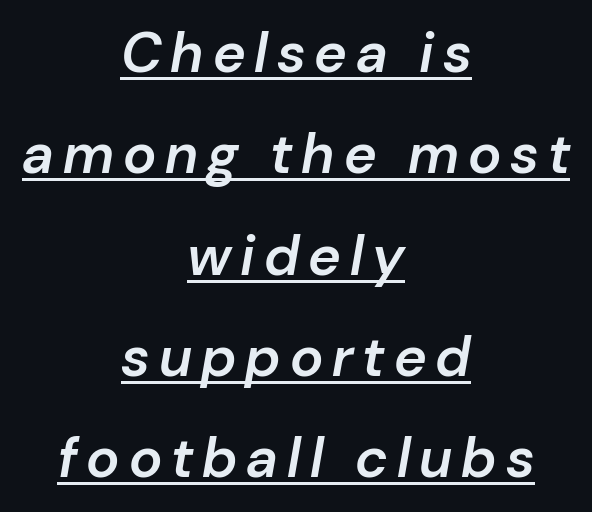
The image shows 56 px semibold type, italic (leaning right); set centered, line spacing 1.81x, underlined; low stroke contrast and a medium x-height.
